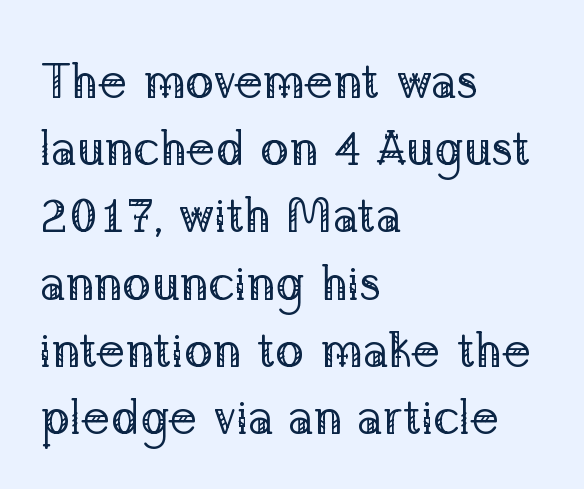
The image shows 48 px regular-weight serif type, upright; set left-aligned, normal line spacing (1.4x), normal letter spacing, not underlined; low stroke contrast and a medium x-height.
